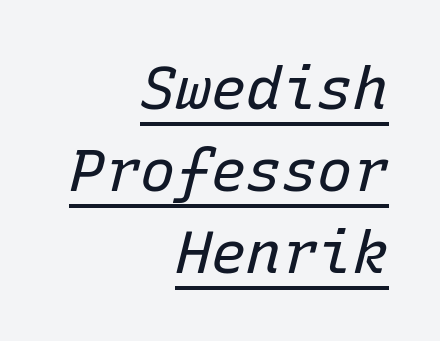
The line-height multiplier appears to be the usual default. The passage shown leans; its letterforms are oblique. Note the uniform advance width — an 'i' takes as much space as an 'm'. The typesetter chose a ragged-left arrangement here.
